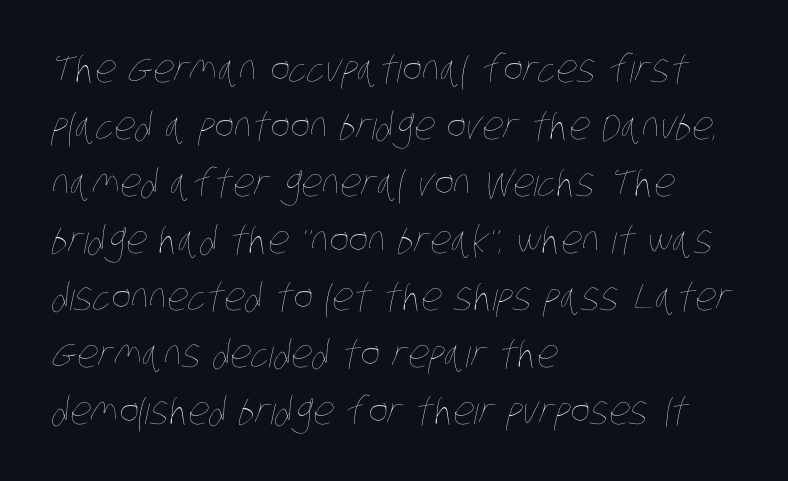
Short note: letters normally spaced. Think of a printed novel: that variable character pitch is what you see here. The setting favours the left margin, as ordinary paragraphs usually do. Compared with a typical body face, this is equally light or lighter still.
